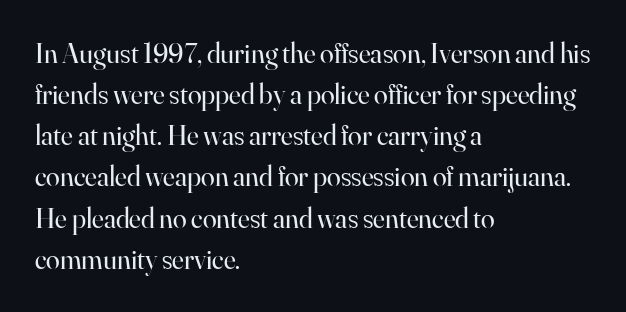
Q: Is the text bold? A: No.
Q: Is the text italic (slanted)? A: No, it is upright.
Q: Is the typeface a serif or a sans-serif typeface? A: Serif.
Q: Is the text underlined? A: No.
Q: How is the paragraph aligned? A: Left-aligned.
Q: Is the spacing between letters normal or unusually wide? A: Normal.
Q: Is the spacing between lines tight, normal or loose? A: Normal.
Q: Width (condensed, normal, or wide)? A: Normal.
Q: Stroke contrast? A: High.
Q: x-height? A: Small.
Q: Monospaced? A: No.
